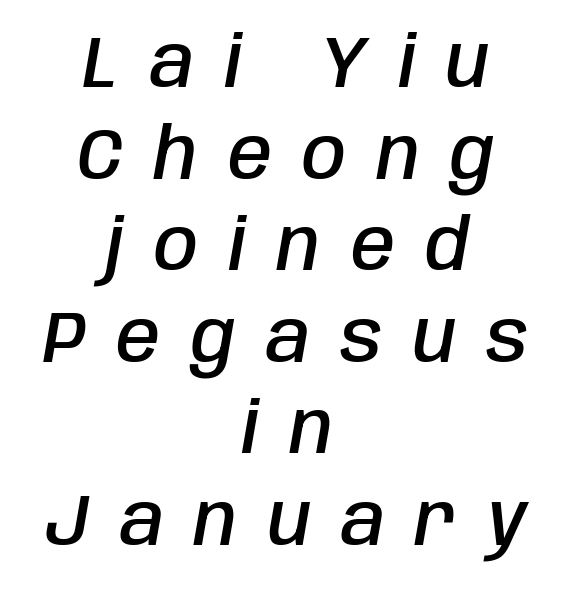
Q: Is the text bold? A: Semi-bold.
Q: Is the text italic (slanted)? A: Yes, it leans right by about 10 degrees.
Q: Is the text underlined? A: No.
Q: How is the paragraph aligned? A: Centered.
Q: Is the spacing between letters normal or unusually wide? A: Unusually wide.
Q: Is the spacing between lines tight, normal or loose? A: Normal.
Q: Width (condensed, normal, or wide)? A: Condensed.
Q: Stroke contrast? A: Low.
Q: x-height? A: Large.
Q: Monospaced? A: No.
